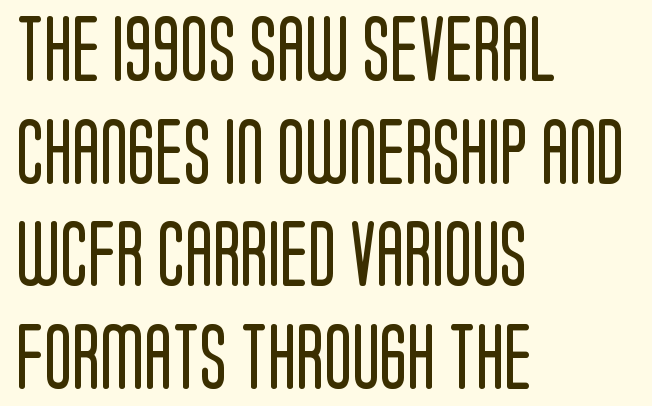
The typeface has the unassuming heft of standard copy or less. Varying glyph widths throughout — classic text-font behaviour. Reading down the column, the eye jumps a familiar distance to each next line. The typesetter chose a ragged-right arrangement here.
